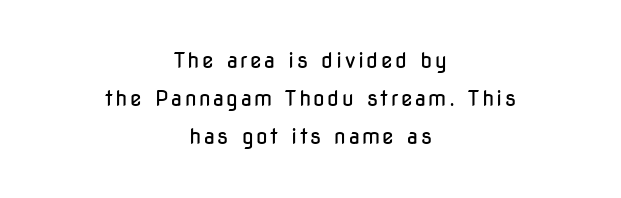
Q: Is the text bold? A: No.
Q: Is the text italic (slanted)? A: No, it is upright.
Q: Is the text underlined? A: No.
Q: How is the paragraph aligned? A: Centered.
